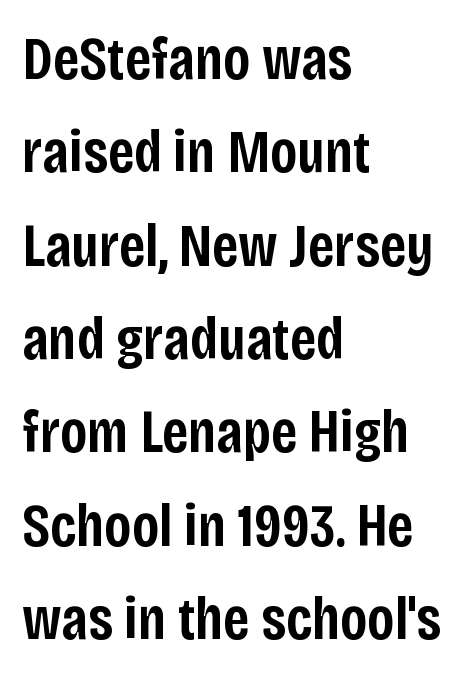
{"serif": "no", "italic": "no", "bold": "semi", "weight": "semibold", "width": "condensed", "stroke_contrast": "low", "x_height": "large", "monospaced": "no", "underline": "no", "align": "left", "line_spacing": "normal", "line_spacing_ratio": 1.53, "letter_spacing": "normal", "letter_spacing_em": 0.0, "glyph_px": 61}
